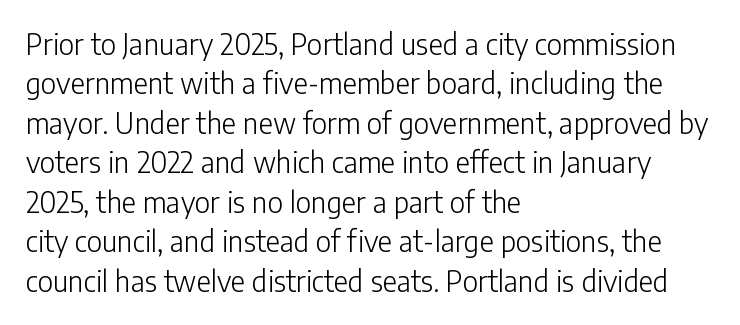
{"serif": "no", "italic": "no", "bold": "no", "weight": "light", "width": "normal", "stroke_contrast": "low", "x_height": "medium", "monospaced": "no", "underline": "no", "align": "left", "line_spacing": "normal", "line_spacing_ratio": 1.41, "letter_spacing": "normal", "letter_spacing_em": 0.0, "glyph_px": 28}
